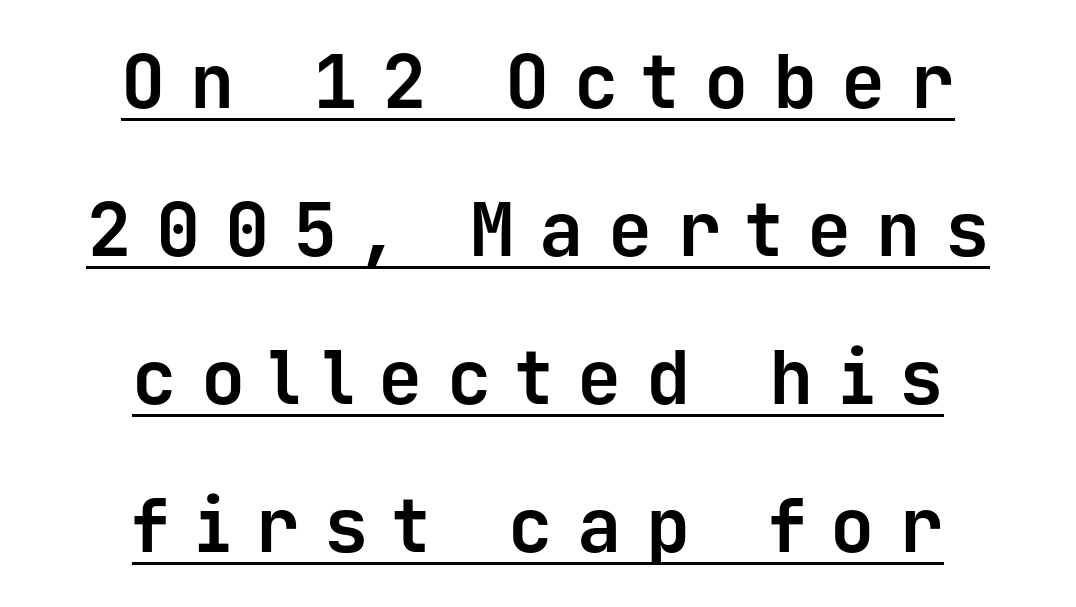
The image shows 74 px bold sans-serif type, upright, monospaced; set centered, loose line spacing (2.0x), unusually wide letter spacing (+0.33 em), underlined; low stroke contrast and a medium x-height.
